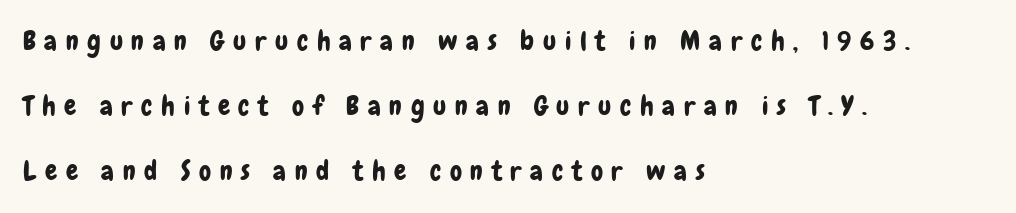
{"italic": "no", "underline": "no", "align": "left", "line_spacing": "loose", "line_spacing_ratio": 2.41, "letter_spacing": "wide", "letter_spacing_em": 0.32, "glyph_px": 27}
